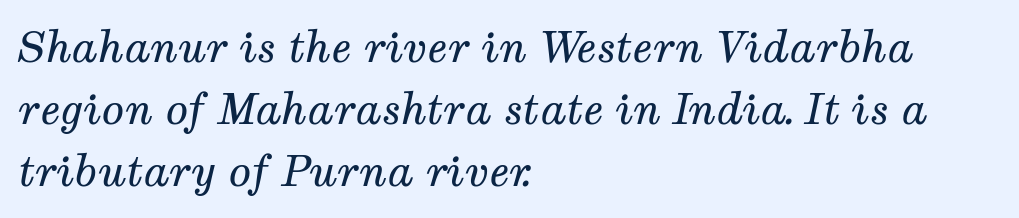
Q: Is the text bold? A: No.
Q: Is the text italic (slanted)? A: Yes, it leans right by about 12 degrees.
Q: Is the typeface a serif or a sans-serif typeface? A: Serif.
Q: Is the text underlined? A: No.
Q: How is the paragraph aligned? A: Left-aligned.
Q: Is the spacing between letters normal or unusually wide? A: Normal.
Q: Is the spacing between lines tight, normal or loose? A: Normal.
Q: Width (condensed, normal, or wide)? A: Normal.
Q: Stroke contrast? A: Medium.
Q: x-height? A: Medium.
Q: Monospaced? A: No.
